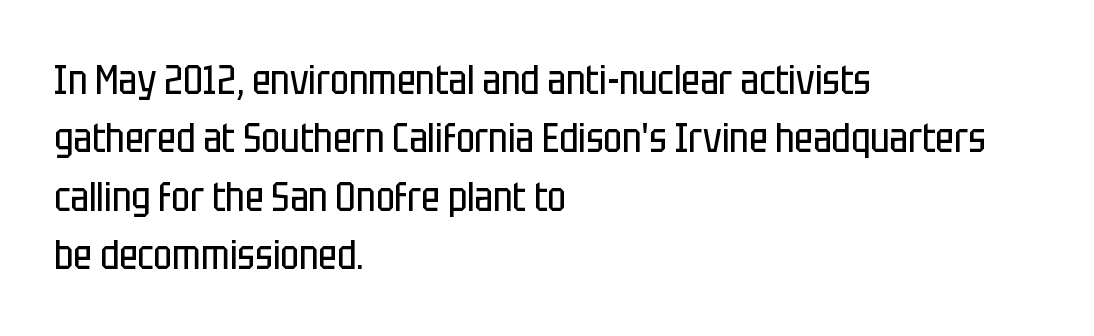
Reading down the block, your eye returns to a fixed left position each line. Only glyphs here, with clear space below each row. These lines are composed in type without serifs. The font is comparable to plain body text, perhaps lighter. Posture: vertical. Reading down the column, the eye jumps a familiar distance to each next line.
